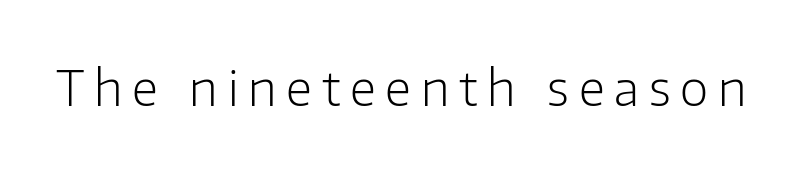
Q: Is the text bold? A: No.
Q: Is the text italic (slanted)? A: No, it is upright.
Q: Is the typeface a serif or a sans-serif typeface? A: Sans-serif.
Q: Is the text underlined? A: No.
Q: Is the spacing between letters normal or unusually wide? A: Unusually wide.
Q: Width (condensed, normal, or wide)? A: Normal.
Q: Stroke contrast? A: Low.
Q: x-height? A: Medium.
Q: Monospaced? A: No.
